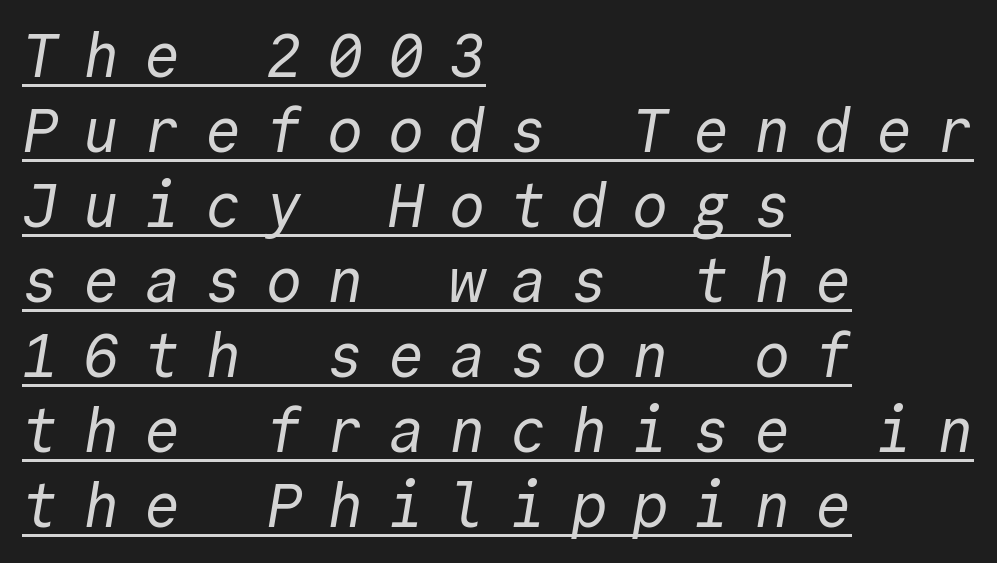
{"serif": "no", "bold": "no", "weight": "regular", "width": "normal", "x_height": "medium", "monospaced": "yes", "underline": "yes", "align": "left", "line_spacing_ratio": 1.23, "letter_spacing": "wide", "letter_spacing_em": 0.4, "glyph_px": 61}
